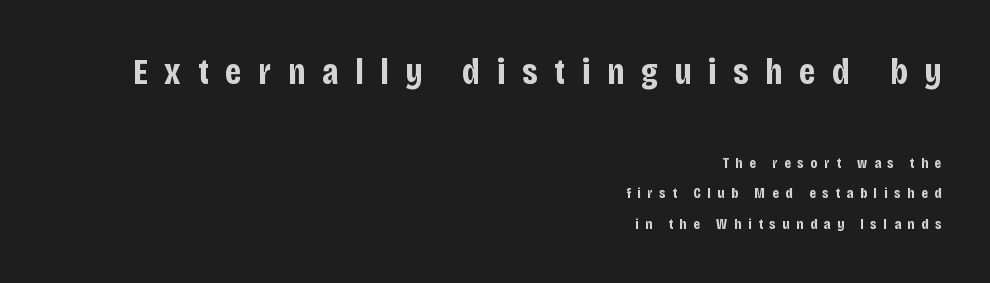
{"serif": "no", "italic": "no", "bold": "yes", "weight": "bold", "width": "condensed", "stroke_contrast": "low", "x_height": "large", "monospaced": "no", "underline": "no", "align": "right", "line_spacing": "loose", "line_spacing_ratio": 2.03, "letter_spacing": "wide", "letter_spacing_em": 0.45, "larger_block": "first", "size_ratio": 2.47, "glyph_px": 37}
